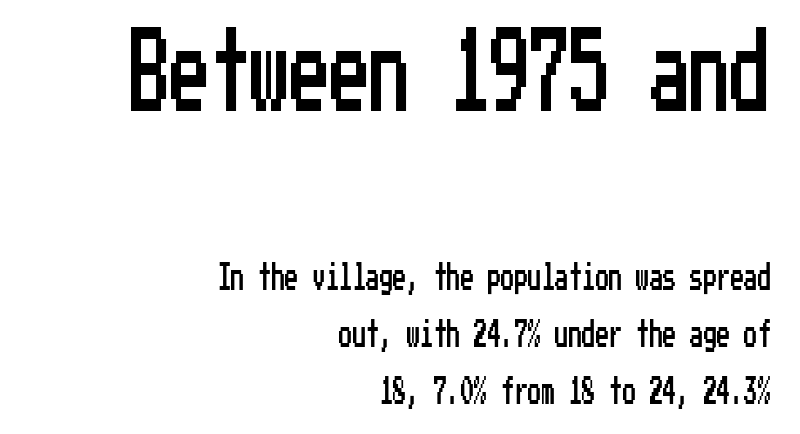
{"serif": "no", "italic": "no", "width": "condensed", "stroke_contrast": "low", "x_height": "medium", "underline": "no", "align": "right", "line_spacing": "loose", "line_spacing_ratio": 2.12, "letter_spacing": "normal", "letter_spacing_em": 0.0, "larger_block": "first", "size_ratio": 2.96, "glyph_px": 80}
